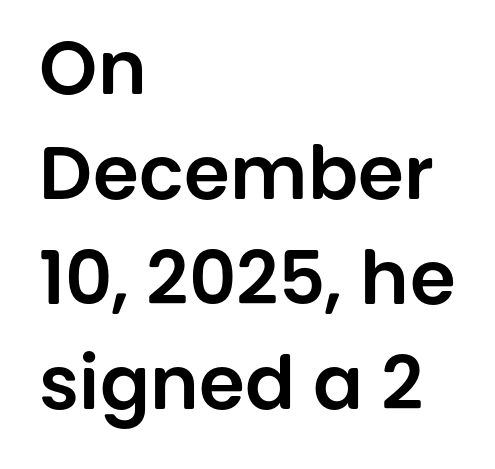
The image shows 74 px sans-serif type, upright; set left-aligned, normal line spacing (1.42x), normal letter spacing, not underlined; low stroke contrast and a large x-height.
